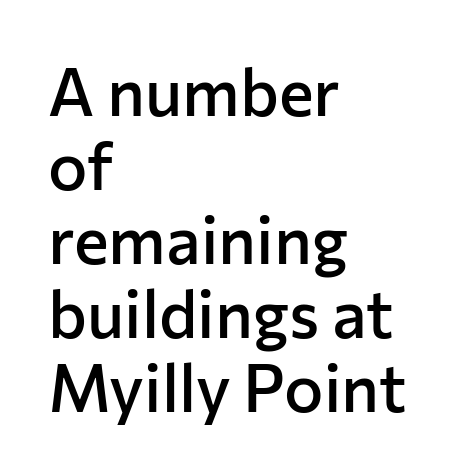
The image shows 66 px semibold sans-serif type, upright; set left-aligned, tight line spacing (1.12x), normal letter spacing, not underlined; low stroke contrast and a medium x-height.
